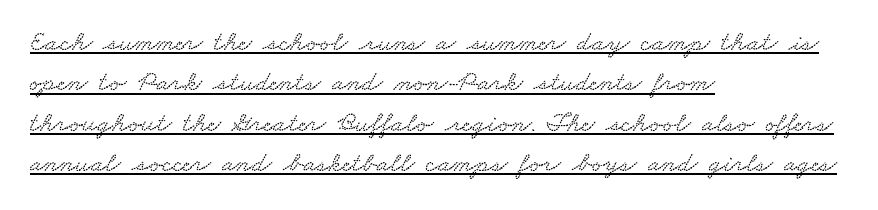
{"width": "wide", "stroke_contrast": "low", "x_height": "small", "monospaced": "no", "underline": "yes", "align": "left", "line_spacing": "normal", "line_spacing_ratio": 1.44, "letter_spacing": "normal", "letter_spacing_em": 0.0, "glyph_px": 28}
